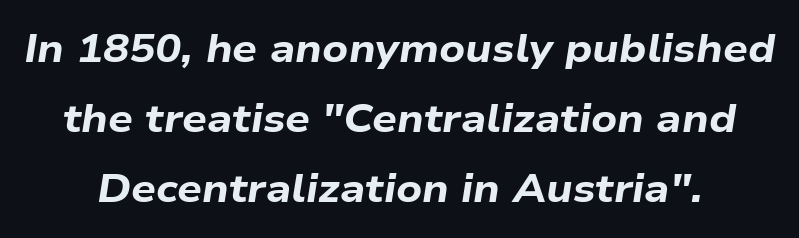
The image shows 39 px bold, wide type, italic (leaning right); set line spacing 1.79x, normal letter spacing, not underlined; low stroke contrast and a medium x-height.
